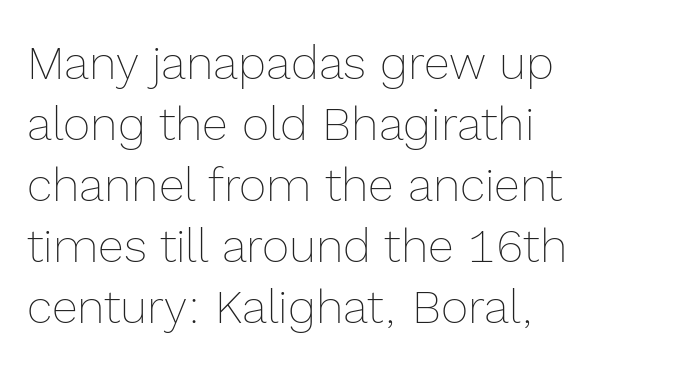
The image shows 47 px thin type, upright; set left-aligned, normal line spacing (1.3x), normal letter spacing, not underlined; a medium x-height.
